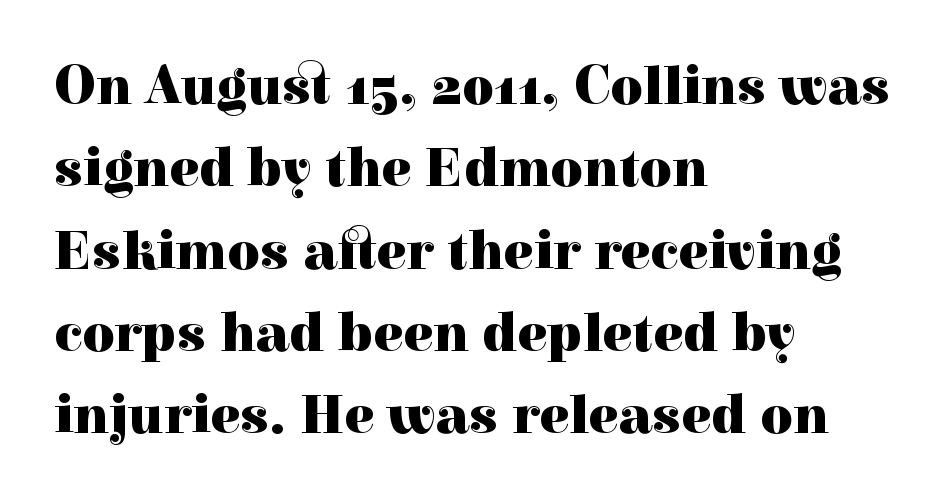
You could not count columns in this text — the font is proportionally spaced. The characters look thick and weighty, a clear bold. Unlike a clean sans, this face finishes its strokes with serifs. A bare baseline throughout the passage.
